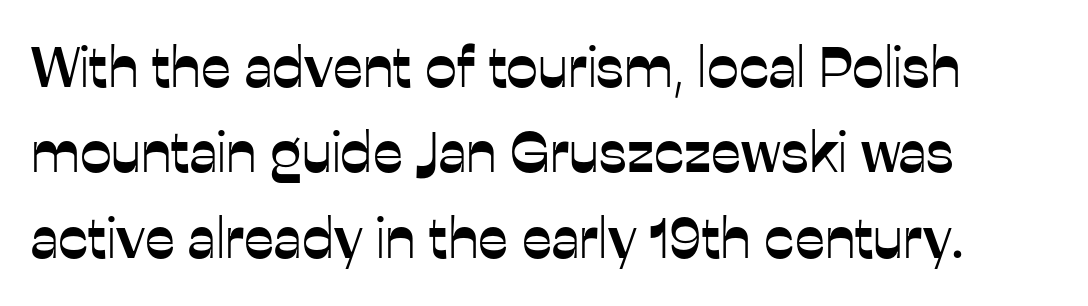
The image shows 57 px sans-serif type, upright; set left-aligned, normal line spacing (1.5x), normal letter spacing, not underlined; low stroke contrast and a medium x-height.
